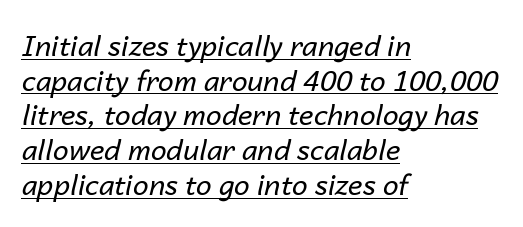
Q: Is the text bold? A: No.
Q: Is the text italic (slanted)? A: Yes, it leans right by about 14 degrees.
Q: Is the text underlined? A: Yes.
Q: How is the paragraph aligned? A: Left-aligned.
Q: Is the spacing between letters normal or unusually wide? A: Normal.
Q: Width (condensed, normal, or wide)? A: Normal.
Q: Stroke contrast? A: Low.
Q: x-height? A: Medium.
Q: Monospaced? A: No.
